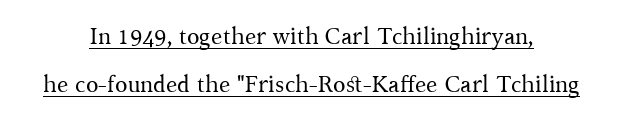
The image shows 23 px text type, upright; set centered, loose line spacing (2.1x), normal letter spacing, underlined.
